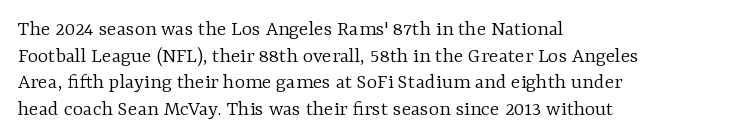
Q: Is the text bold? A: No.
Q: Is the text italic (slanted)? A: No, it is upright.
Q: Is the text underlined? A: No.
Q: How is the paragraph aligned? A: Left-aligned.
Q: Is the spacing between letters normal or unusually wide? A: Normal.
